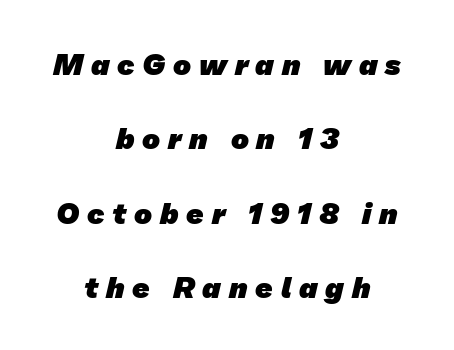
{"serif": "no", "bold": "yes", "weight": "heavy", "width": "normal", "stroke_contrast": "low", "x_height": "medium", "monospaced": "no", "underline": "no", "align": "center", "line_spacing": "loose", "line_spacing_ratio": 2.48, "letter_spacing": "wide", "letter_spacing_em": 0.26, "glyph_px": 30}
